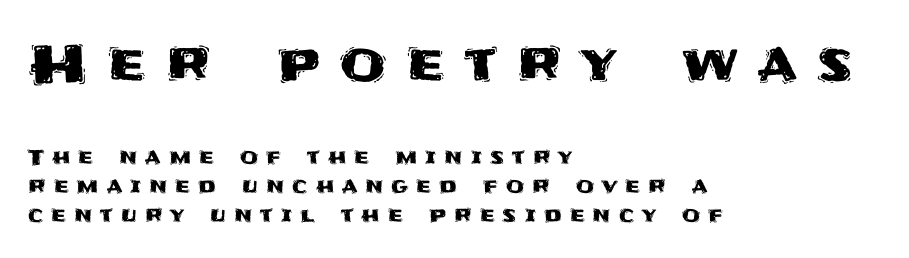
{"serif": "no", "italic": "no", "width": "normal", "stroke_contrast": "medium", "x_height": "large", "monospaced": "no", "underline": "no", "align": "left", "line_spacing": "normal", "line_spacing_ratio": 1.36, "letter_spacing": "wide", "letter_spacing_em": 0.38, "larger_block": "first", "size_ratio": 2.52, "glyph_px": 53}
